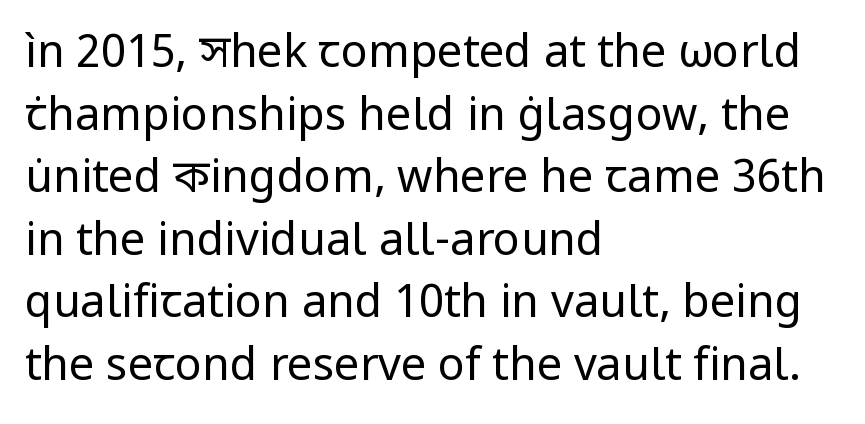
{"serif": "no", "italic": "no", "bold": "no", "weight": "regular", "width": "normal", "stroke_contrast": "low", "x_height": "medium", "monospaced": "no", "underline": "no", "align": "left", "line_spacing": "normal", "line_spacing_ratio": 1.39, "letter_spacing": "normal", "letter_spacing_em": 0.0, "glyph_px": 45}
